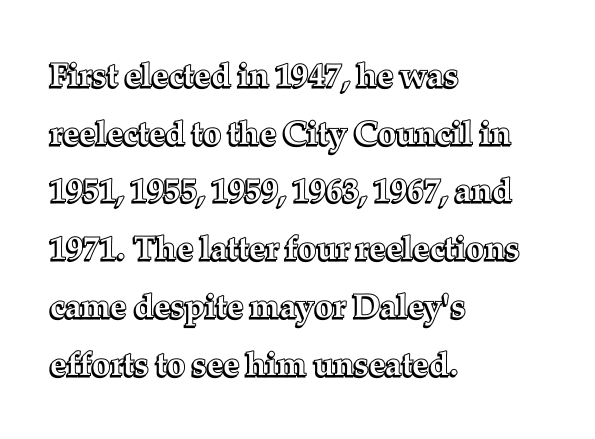
The image shows 33 px text type, upright; set left-aligned, line spacing 1.75x, normal letter spacing, not underlined; a medium x-height.
